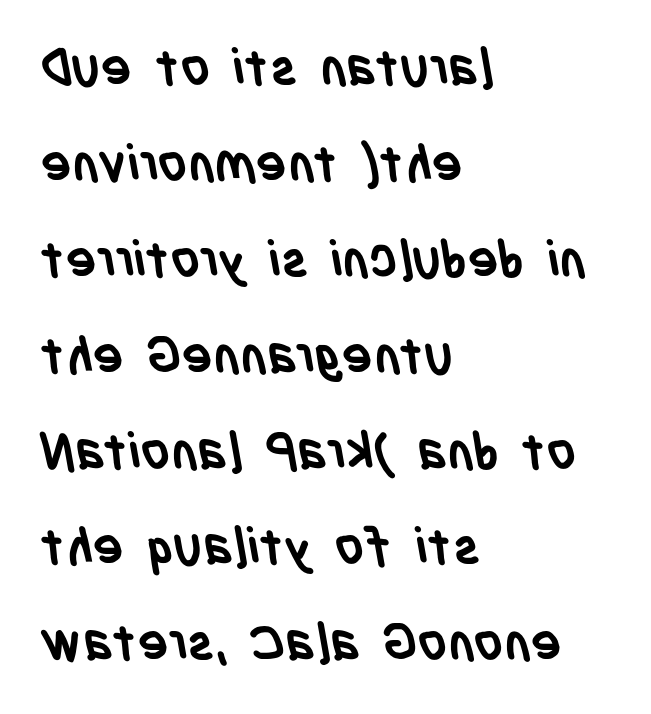
{"serif": "no", "bold": "yes", "weight": "semibold", "width": "condensed", "stroke_contrast": "low", "x_height": "large", "monospaced": "no", "underline": "no", "align": "left", "line_spacing_ratio": 1.88, "letter_spacing": "normal", "letter_spacing_em": 0.0, "glyph_px": 51}
